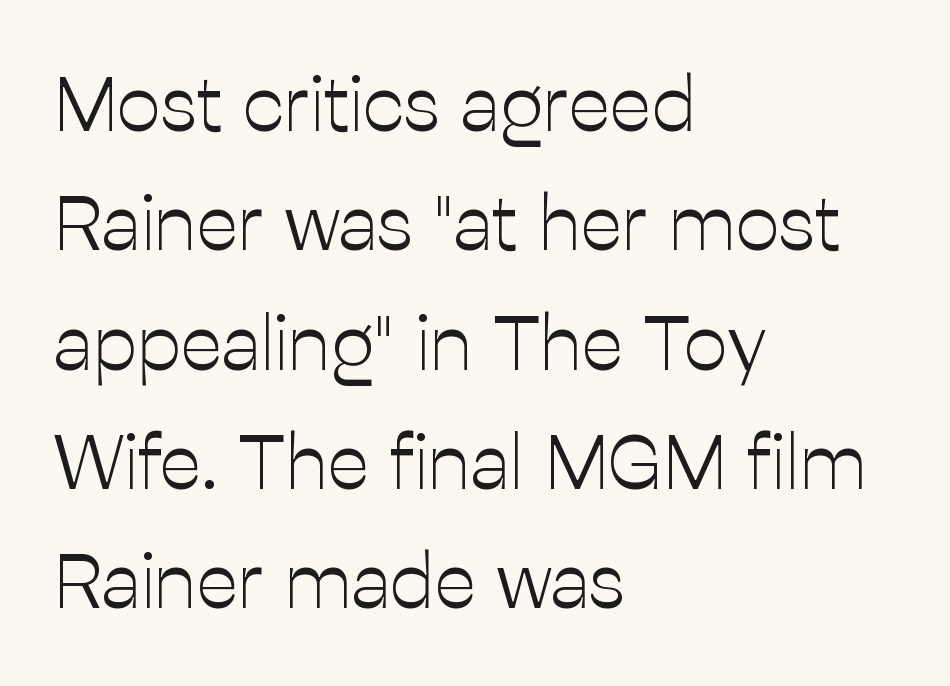
Q: Is the text bold? A: No.
Q: Is the text italic (slanted)? A: No, it is upright.
Q: Is the typeface a serif or a sans-serif typeface? A: Sans-serif.
Q: Is the text underlined? A: No.
Q: How is the paragraph aligned? A: Left-aligned.
Q: Is the spacing between letters normal or unusually wide? A: Normal.
Q: Is the spacing between lines tight, normal or loose? A: Normal.
Q: Width (condensed, normal, or wide)? A: Normal.
Q: Stroke contrast? A: Low.
Q: x-height? A: Medium.
Q: Monospaced? A: No.
